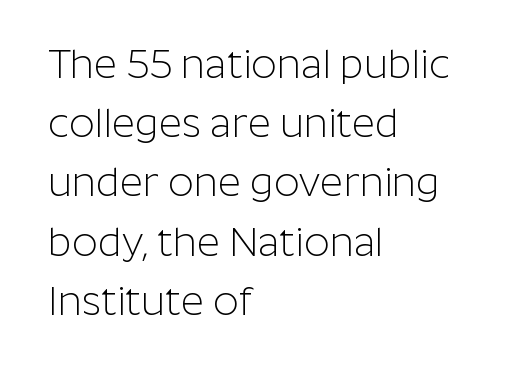
The image shows 40 px light sans-serif type, upright; set left-aligned, normal line spacing (1.48x), normal letter spacing, not underlined; low stroke contrast and a medium x-height.
